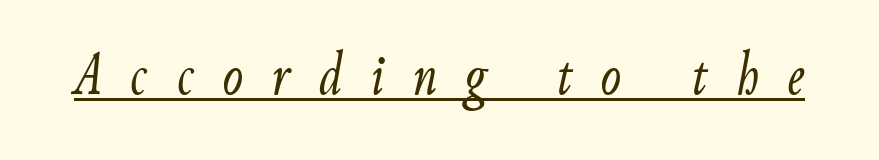
Q: Is the text bold? A: No.
Q: Is the text italic (slanted)? A: Yes, it leans right by about 9 degrees.
Q: Is the text underlined? A: Yes.
Q: Is the spacing between letters normal or unusually wide? A: Unusually wide.
Q: Width (condensed, normal, or wide)? A: Condensed.
Q: Stroke contrast? A: Low.
Q: x-height? A: Small.
Q: Monospaced? A: No.
